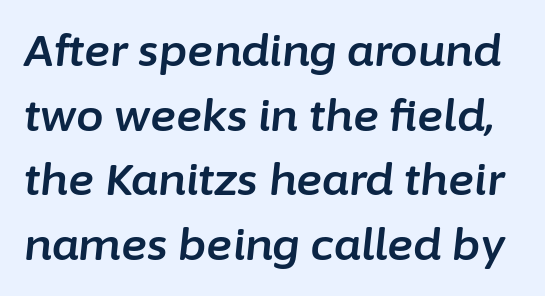
Each row of text sits above clean, open space. The letters advance in unequal steps, a hallmark of proportional type. A typesetter would mark this as italic. The designer left line spacing at the default. Words appear dense and cohesive because spacing is normal.
